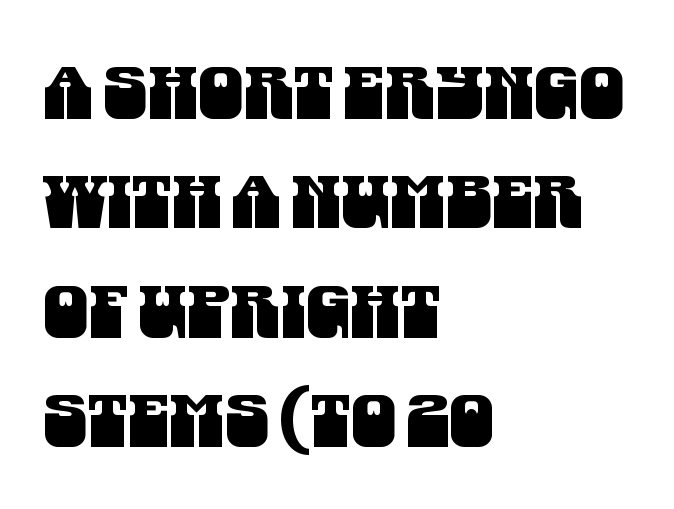
Proportional: the letters do not fall into vertical columns. Caption: standard tracking, unaltered. Typographically, this falls in the sans-serif category. Has an underline been added? It has not. Line starts are locked; line ends wander. Does the leading feel generous? No, just average.
